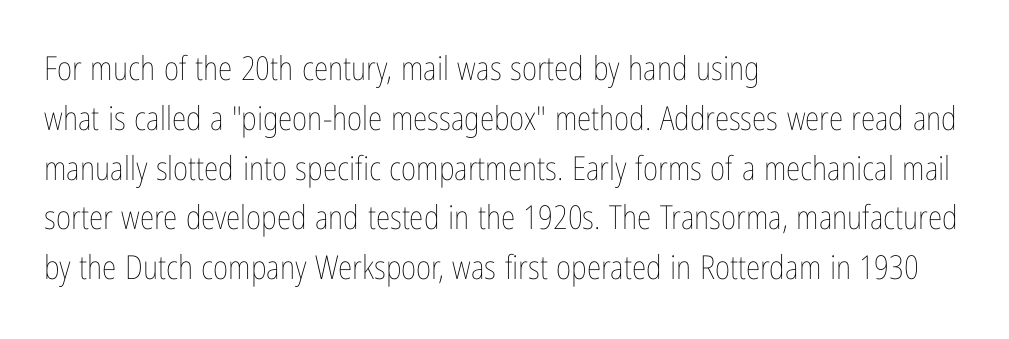
{"italic": "no", "bold": "no", "weight": "thin", "width": "condensed", "stroke_contrast": "low", "x_height": "medium", "monospaced": "no", "underline": "no", "align": "left", "line_spacing": "normal", "line_spacing_ratio": 1.51, "letter_spacing": "normal", "letter_spacing_em": 0.0, "glyph_px": 33}
